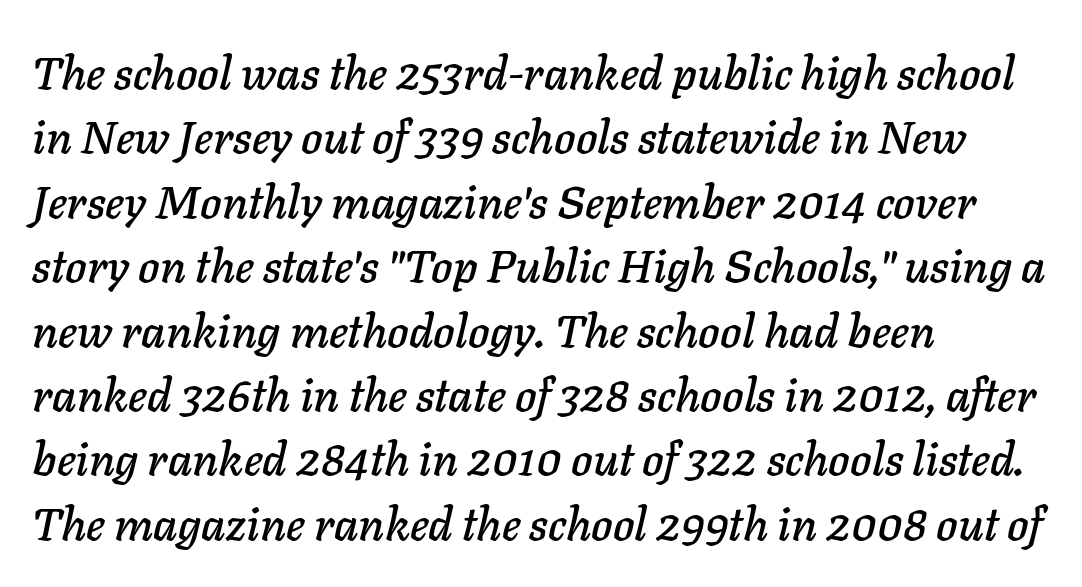
The image shows 46 px text type, italic (leaning right); set left-aligned, normal line spacing (1.4x), normal letter spacing, not underlined; low stroke contrast and a medium x-height.
